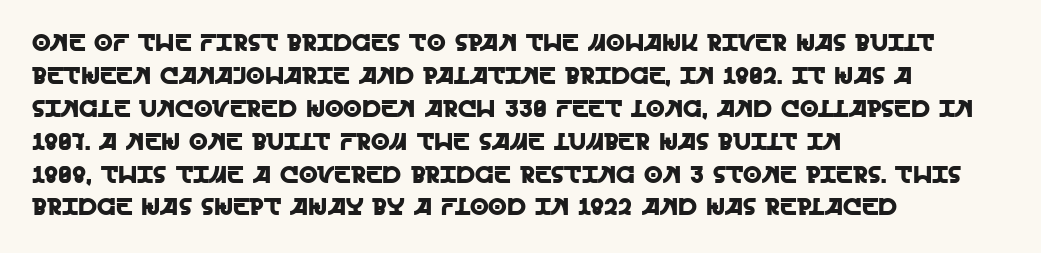
{"italic": "no", "underline": "no", "align": "left", "line_spacing": "normal", "line_spacing_ratio": 1.37, "letter_spacing": "normal", "letter_spacing_em": 0.0, "glyph_px": 24}
